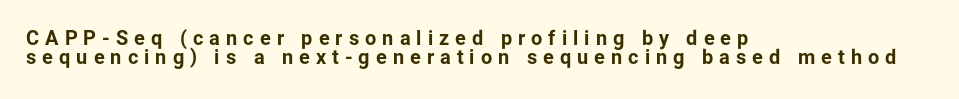
The image shows 20 px bold type, upright; set left-aligned, tight line spacing (0.95x), unusually wide letter spacing (+0.3 em), not underlined.
